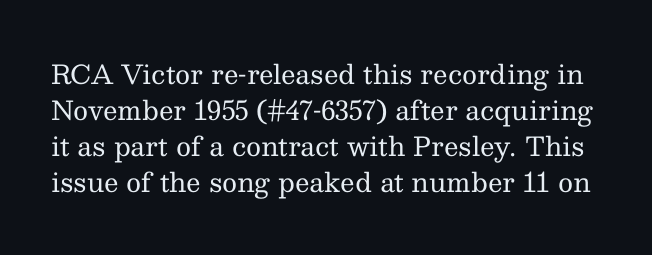
Q: Is the text bold? A: No.
Q: Is the text italic (slanted)? A: No, it is upright.
Q: Is the text underlined? A: No.
Q: Is the spacing between letters normal or unusually wide? A: Normal.
Q: Is the spacing between lines tight, normal or loose? A: Normal.
